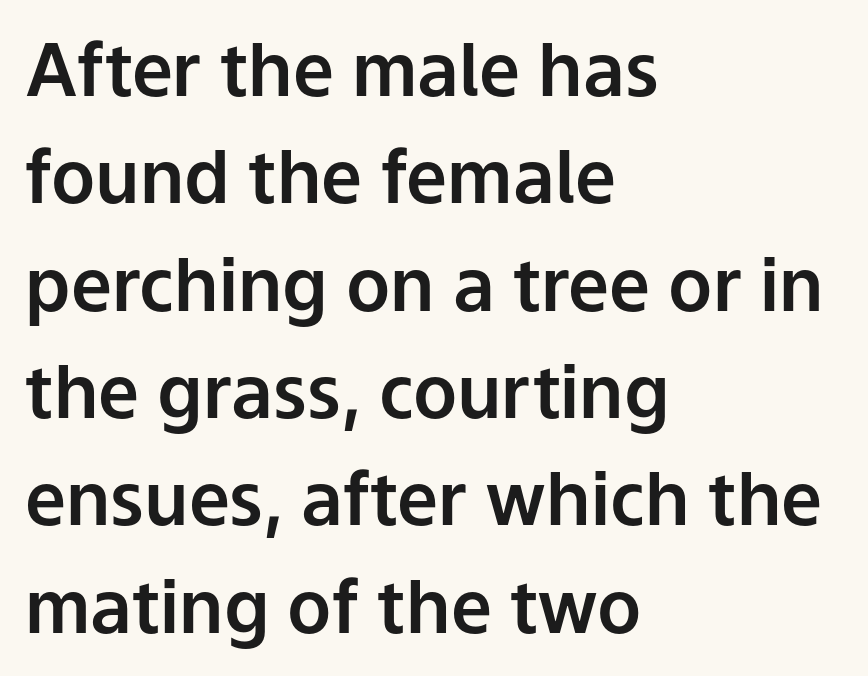
Spacing verdict: proportional, widths tailored to each character. Unlike a traditional serif, this face leaves its strokes unadorned. The vertical gap from one line to the next is medium. This sample uses an upright cut, with every glyph sitting square on the baseline.
